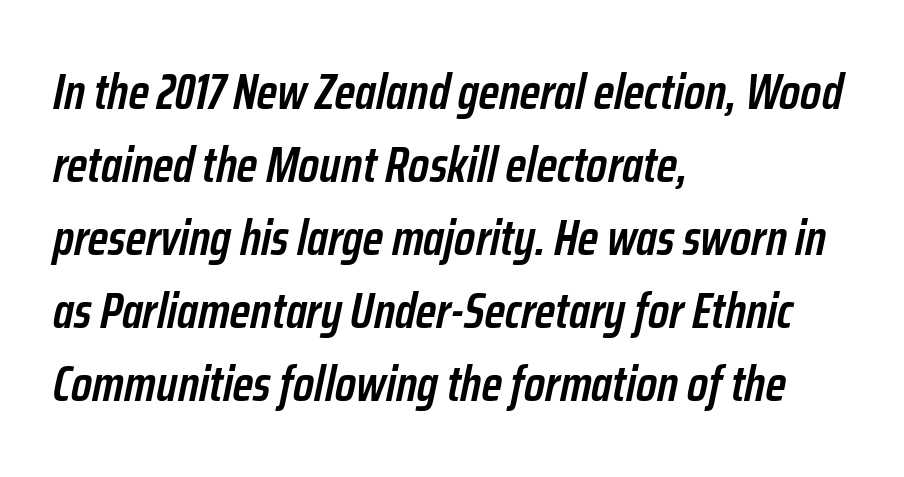
{"italic": "yes", "lean": "right", "slant_degrees": 12, "bold": "semi", "weight": "semibold", "width": "condensed", "stroke_contrast": "low", "x_height": "medium", "monospaced": "no", "underline": "no", "align": "left", "line_spacing": "normal", "line_spacing_ratio": 1.49, "letter_spacing": "normal", "letter_spacing_em": 0.0, "glyph_px": 49}
